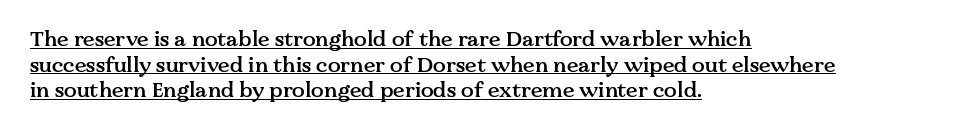
A classic flush-left, rag-right setting is used for this passage. Emphasis is given by a line drawn under the lettering. Firm but not heavy-handed strokes: this text is semibold. If you drew a line through each stem, it would be perfectly vertical. The letterforms sit shoulder to shoulder at normal distance.
